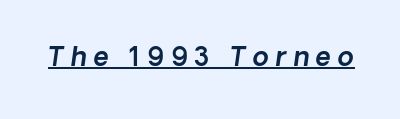
The image shows 26 px text type, italic (leaning right); set unusually wide letter spacing (+0.27 em), underlined.
